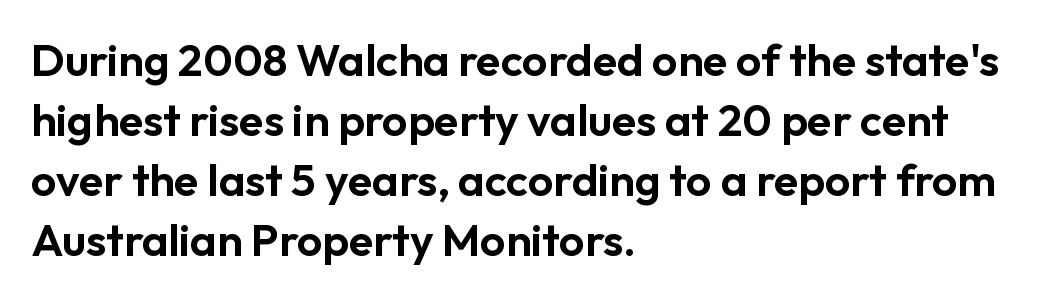
{"serif": "no", "italic": "no", "width": "normal", "stroke_contrast": "low", "x_height": "medium", "monospaced": "no", "underline": "no", "align": "left", "line_spacing": "normal", "line_spacing_ratio": 1.33, "letter_spacing": "normal", "letter_spacing_em": 0.0, "glyph_px": 45}
